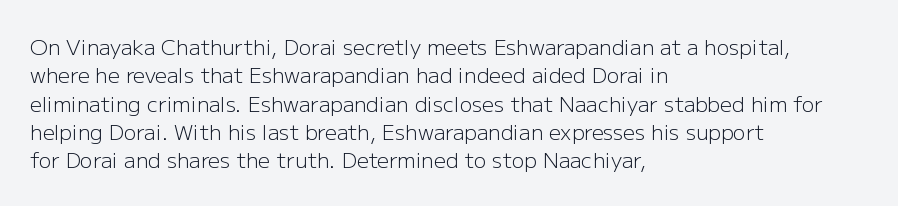
{"italic": "no", "bold": "no", "underline": "no", "align": "left", "line_spacing": "normal", "line_spacing_ratio": 1.35, "letter_spacing": "normal", "letter_spacing_em": 0.0, "glyph_px": 21}
